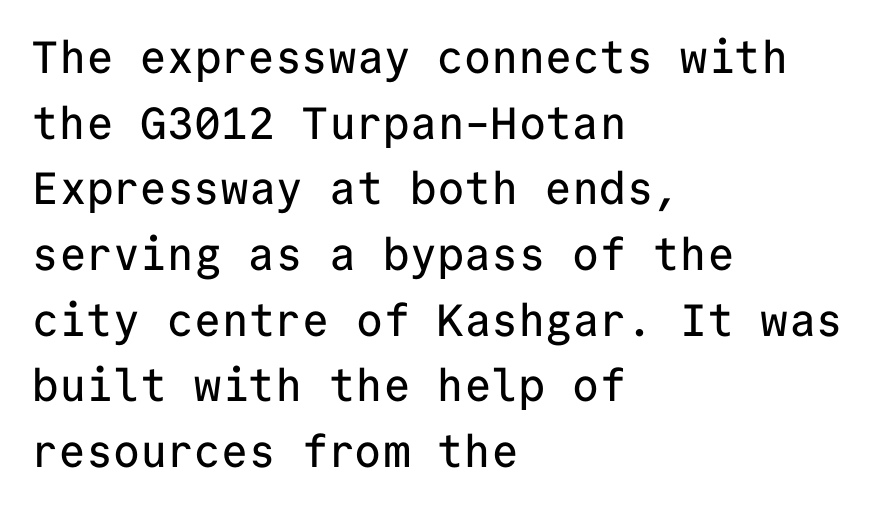
Rendered with straight, roman letterforms. These lines are set flush left with a ragged right edge. The designer went with a sans here, leaving each stem footless. Does extra space separate the letters? No, they use regular spacing. Lines of text with bare space underneath. Spacing verdict: monospaced, one width for all characters.
